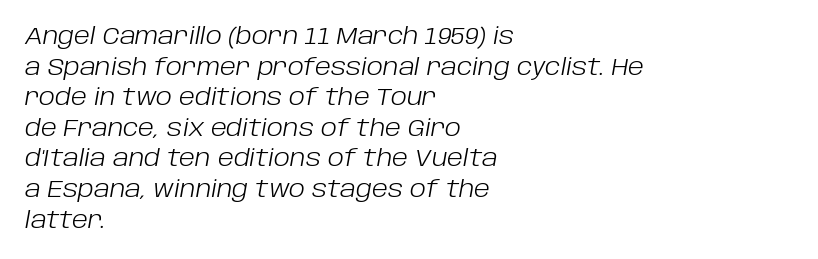
The image shows 23 px text type, italic (leaning right); set left-aligned, normal line spacing (1.33x), normal letter spacing, not underlined.
